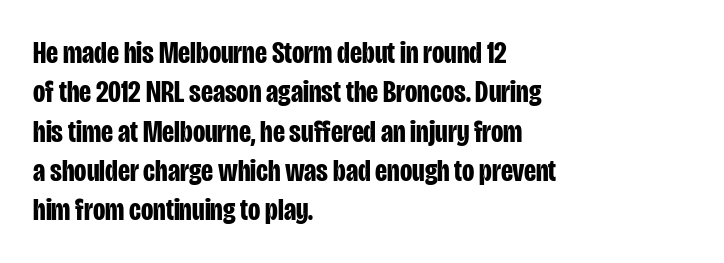
Q: Is the text bold? A: Yes.
Q: Is the text italic (slanted)? A: No, it is upright.
Q: Is the typeface a serif or a sans-serif typeface? A: Sans-serif.
Q: Is the text underlined? A: No.
Q: How is the paragraph aligned? A: Left-aligned.
Q: Is the spacing between letters normal or unusually wide? A: Normal.
Q: Width (condensed, normal, or wide)? A: Condensed.
Q: Stroke contrast? A: Low.
Q: x-height? A: Large.
Q: Monospaced? A: No.
